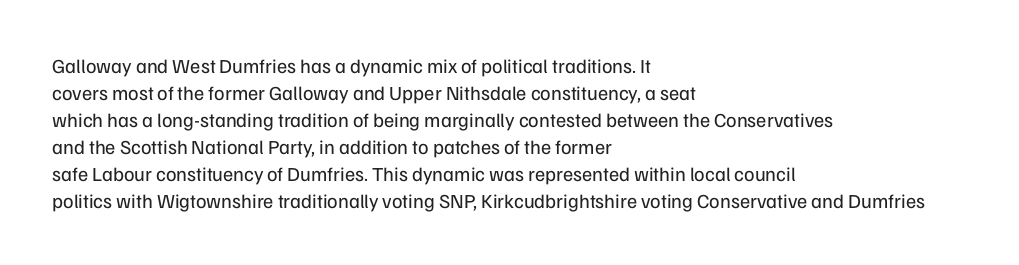
Q: Is the text bold? A: No.
Q: Is the text italic (slanted)? A: No, it is upright.
Q: Is the text underlined? A: No.
Q: How is the paragraph aligned? A: Left-aligned.
Q: Is the spacing between letters normal or unusually wide? A: Normal.
Q: Is the spacing between lines tight, normal or loose? A: Normal.
